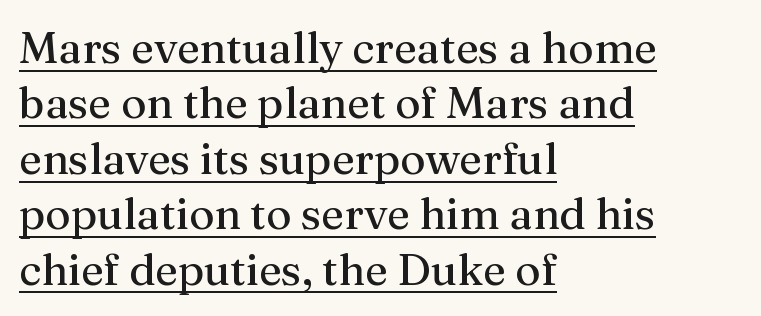
{"serif": "yes", "italic": "no", "bold": "no", "weight": "regular", "width": "normal", "stroke_contrast": "medium", "x_height": "medium", "monospaced": "no", "underline": "yes", "align": "left", "line_spacing": "normal", "line_spacing_ratio": 1.26, "letter_spacing": "normal", "letter_spacing_em": 0.0, "glyph_px": 44}
